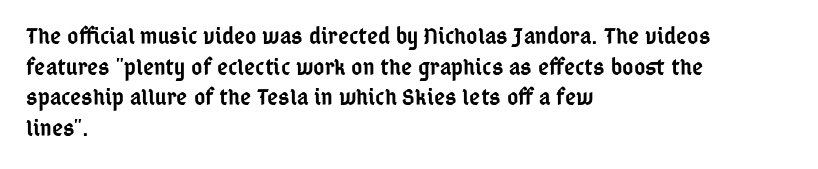
Each word holds together tightly as a unit, with standard inter-letter gaps. Check the space under the baseline: it is left empty. The paragraph has a hard left edge and a soft right edge. Posture: straight, roman, zero tilt. The vertical gap from one line to the next is medium. Notice the strokes are somewhat thickened but not fully heavy: this is a semibold.
